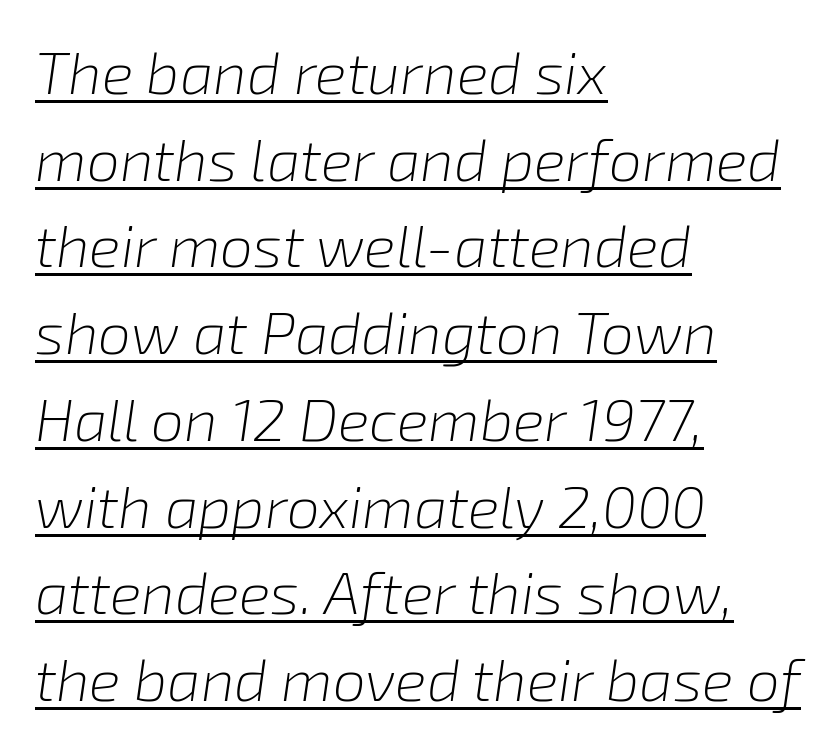
{"italic": "yes", "lean": "right", "slant_degrees": 8, "bold": "no", "weight": "light", "width": "normal", "stroke_contrast": "low", "x_height": "medium", "monospaced": "no", "underline": "yes", "align": "left", "line_spacing": "normal", "line_spacing_ratio": 1.47, "letter_spacing": "normal", "letter_spacing_em": 0.0, "glyph_px": 59}
